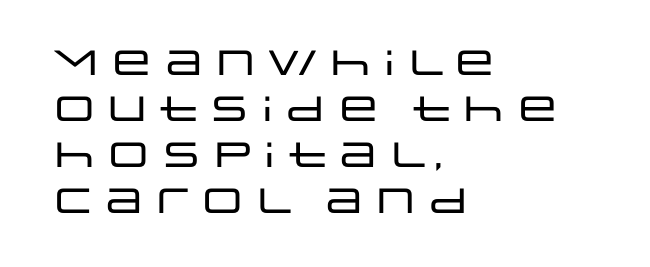
{"serif": "no", "italic": "no", "width": "wide", "stroke_contrast": "low", "x_height": "large", "monospaced": "no", "underline": "no", "align": "left", "line_spacing": "normal", "line_spacing_ratio": 1.31, "letter_spacing": "normal", "letter_spacing_em": 0.0, "glyph_px": 35}
